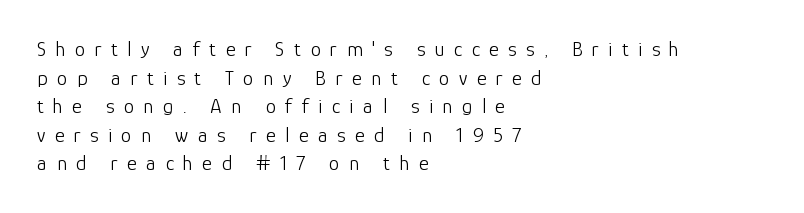
The image shows 21 px text type, upright; set left-aligned, normal line spacing (1.36x), unusually wide letter spacing (+0.45 em), not underlined.
